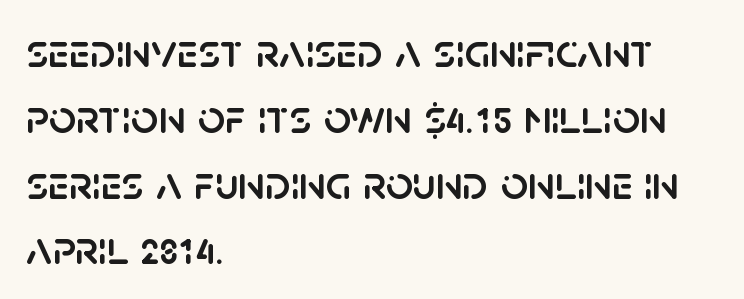
Beneath every word, the page is bare. Between one letter and the next there's only the usual sliver of space. Evenly set lines give the paragraph a standard silhouette. Caption: multi-line text, flush left, ragged right.
